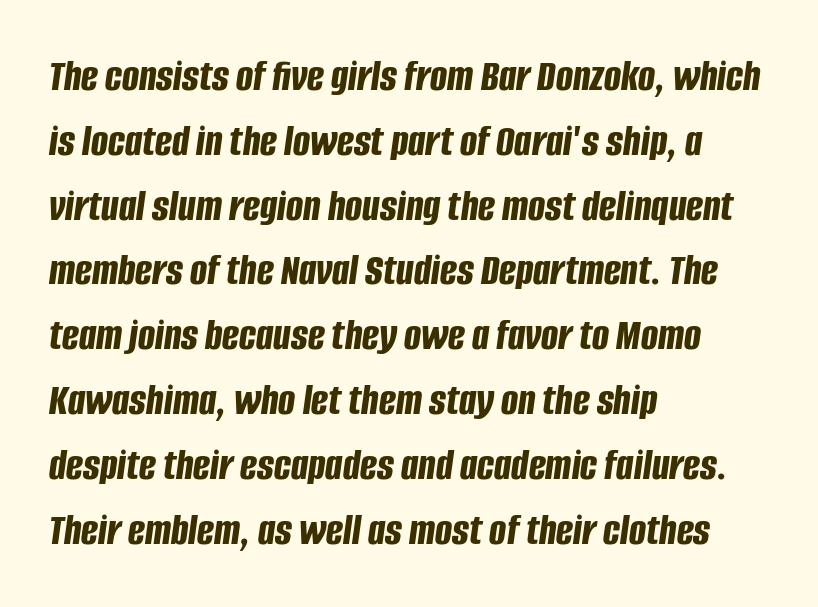
{"italic": "yes", "lean": "right", "slant_degrees": 8, "bold": "yes", "weight": "bold", "width": "condensed", "stroke_contrast": "low", "x_height": "large", "monospaced": "no", "underline": "no", "align": "left", "line_spacing": "normal", "line_spacing_ratio": 1.44, "letter_spacing": "normal", "letter_spacing_em": 0.0, "glyph_px": 45}
